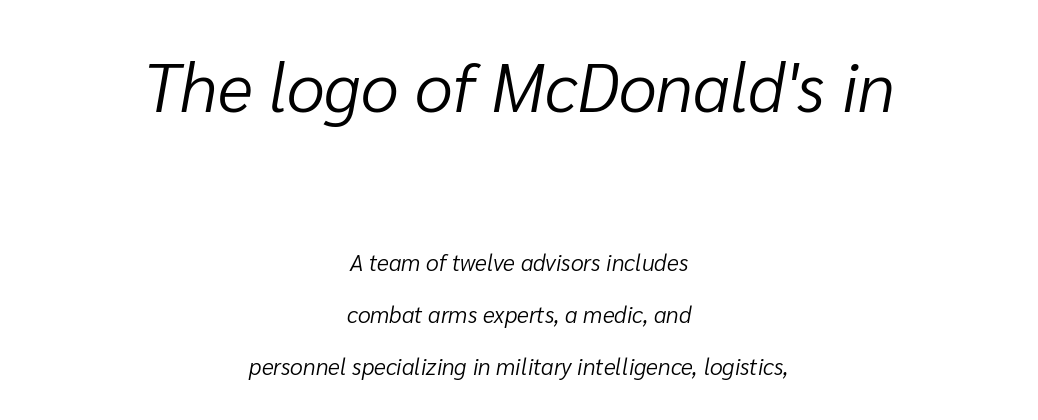
Q: Is the text bold? A: No.
Q: Is the text italic (slanted)? A: Yes, it leans right by about 10 degrees.
Q: Is the text underlined? A: No.
Q: How is the paragraph aligned? A: Centered.
Q: Is the spacing between letters normal or unusually wide? A: Normal.
Q: Is the spacing between lines tight, normal or loose? A: Loose.
Q: Which block of text is set in a larger size, the first (top) or the second (bottom)? A: The first (top) one.
Q: Width (condensed, normal, or wide)? A: Normal.
Q: Stroke contrast? A: Low.
Q: x-height? A: Medium.
Q: Monospaced? A: No.
